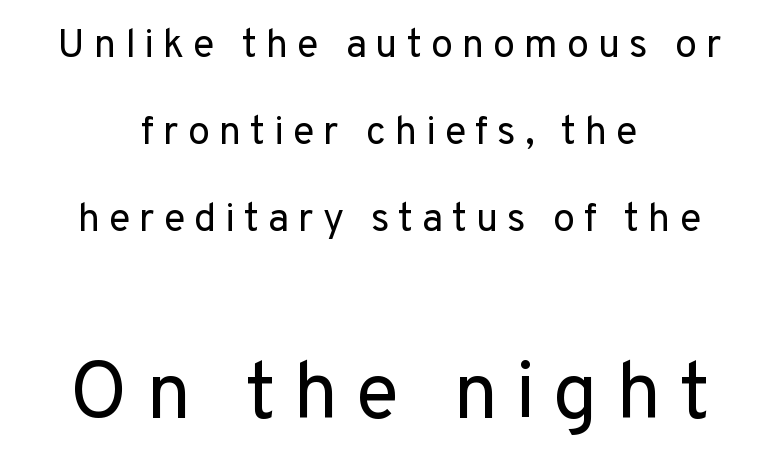
Q: Is the text bold? A: No.
Q: Is the text italic (slanted)? A: No, it is upright.
Q: Is the typeface a serif or a sans-serif typeface? A: Sans-serif.
Q: Is the text underlined? A: No.
Q: How is the paragraph aligned? A: Centered.
Q: Is the spacing between letters normal or unusually wide? A: Unusually wide.
Q: Is the spacing between lines tight, normal or loose? A: Loose.
Q: Which block of text is set in a larger size, the first (top) or the second (bottom)? A: The second (bottom) one.
Q: Width (condensed, normal, or wide)? A: Normal.
Q: Stroke contrast? A: Low.
Q: x-height? A: Medium.
Q: Monospaced? A: No.
